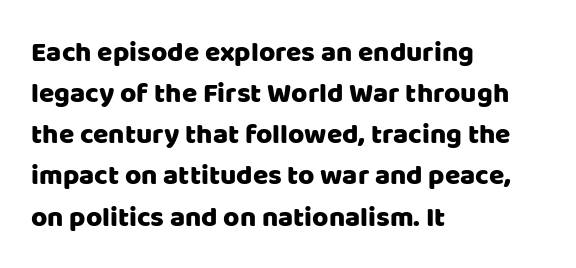
{"serif": "no", "italic": "no", "width": "normal", "stroke_contrast": "low", "x_height": "large", "monospaced": "no", "underline": "no", "align": "left", "line_spacing": "normal", "line_spacing_ratio": 1.47, "letter_spacing": "normal", "letter_spacing_em": 0.0, "glyph_px": 28}
